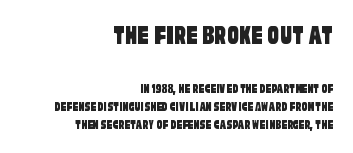
{"serif": "no", "width": "condensed", "stroke_contrast": "low", "x_height": "large", "monospaced": "no", "underline": "no", "align": "right", "line_spacing": "normal", "line_spacing_ratio": 1.3, "letter_spacing": "normal", "letter_spacing_em": 0.0, "larger_block": "first", "size_ratio": 2.07, "glyph_px": 29}
